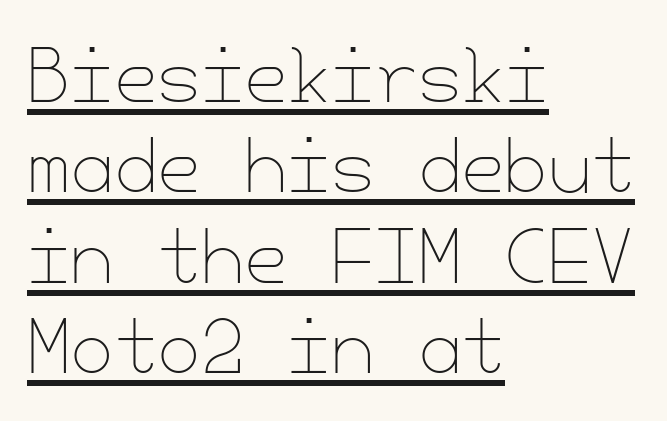
No italicization has been applied; the sample stays upright. Does the copy run flush right? No — it runs flush left. A light-to-regular cut is what we see here. Regarding leading, the lines here are spaced in the standard way. There is no visible air inserted between adjacent glyphs. Somebody hit Ctrl+U on this one — the words are underlined.
